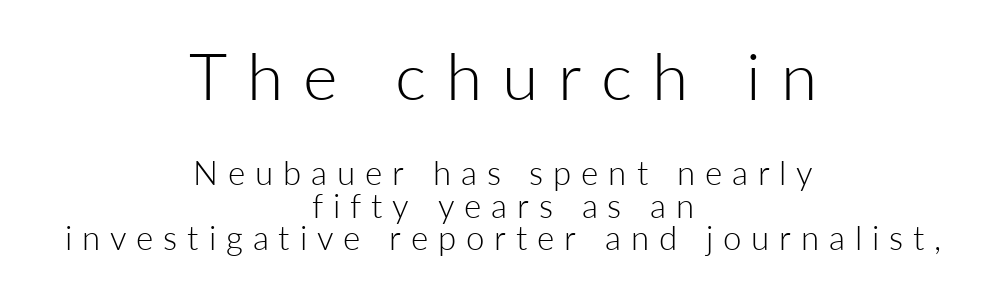
The image shows 66 px light sans-serif type, upright; set centered, tight line spacing (0.99x), unusually wide letter spacing (+0.3 em), not underlined; the first (top) block is 2.0x larger; low stroke contrast and a medium x-height.
